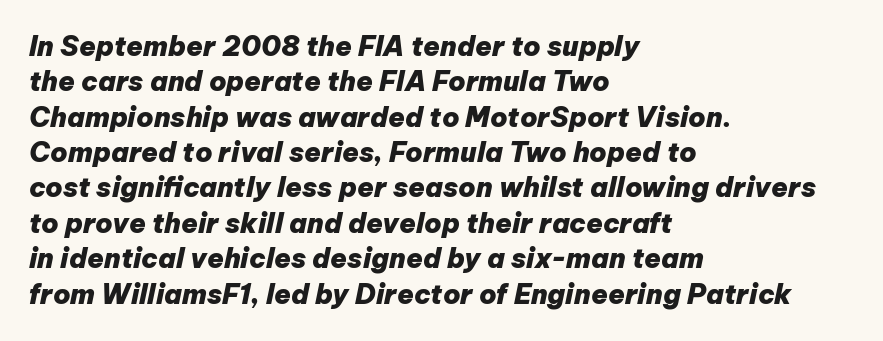
Compared with typical paragraphs, the rows here are spaced about the same. The glyphs look as if they've been sheared to an angle. Look at the tracking — it's just the regular setting, nothing added. The passage shown is emphatically bold. Layout note: lines flush left. No word sits above an underline.
